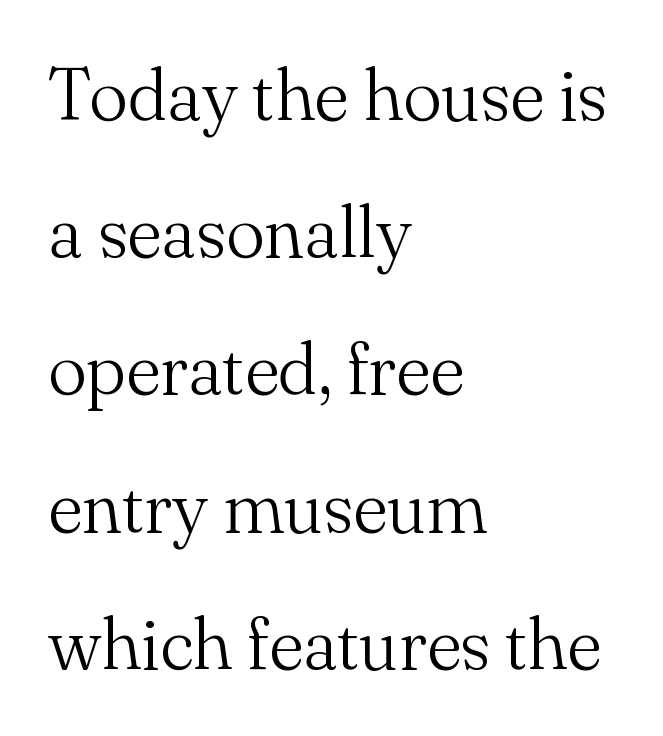
The image shows 73 px light serif type, upright; set left-aligned, line spacing 1.88x, normal letter spacing, not underlined; medium stroke contrast and a small x-height.
